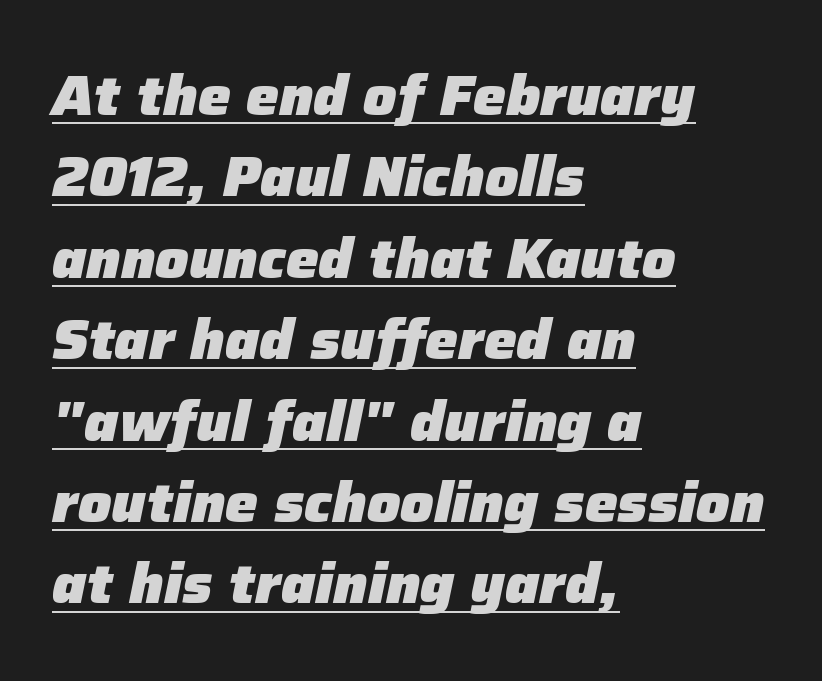
The face used here is proportionally spaced, like ordinary book or web type. Is there an underline? Yes — a line sits under the letters. The glyphs look as if they've been sheared to an angle. Chunky letters — that's bold for sure. The letterforms sit shoulder to shoulder at normal distance. Casual observation: everything's shoved over to the left.
